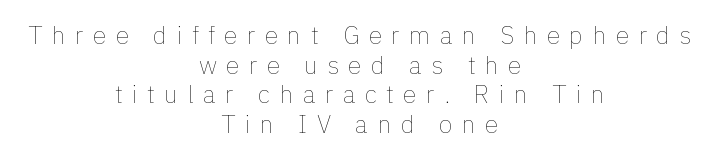
Quick note: not italic, upright. The paragraph has two soft edges and a firm central axis. Has an underline been added? It has not. In terms of letterspacing, this is a distinctly airy, spread setting. Ink coverage per letter is moderate at most.
